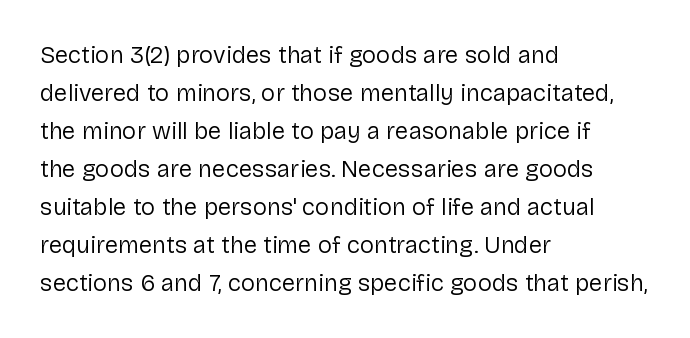
Caption: standard tracking, unaltered. How would I describe the line gaps? Plain and ordinary. Notice how the stems are strictly vertical — no italics here. The typeface has the unassuming heft of standard copy or less. The lines are quadded left.
